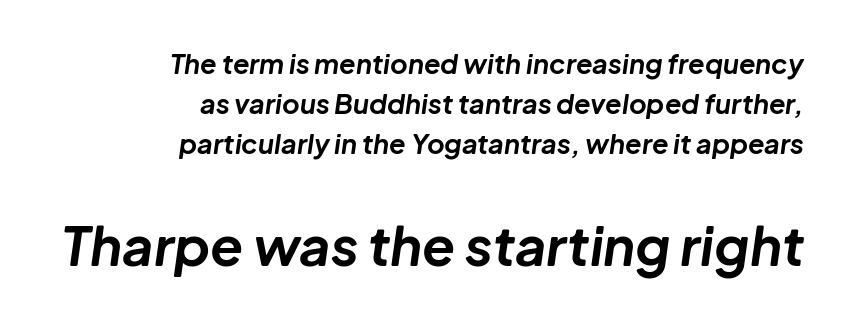
Q: Is the text bold? A: Yes.
Q: Is the text italic (slanted)? A: Yes, it leans right by about 8 degrees.
Q: Is the text underlined? A: No.
Q: How is the paragraph aligned? A: Right-aligned.
Q: Is the spacing between letters normal or unusually wide? A: Normal.
Q: Is the spacing between lines tight, normal or loose? A: Normal.
Q: Which block of text is set in a larger size, the first (top) or the second (bottom)? A: The second (bottom) one.
Q: Width (condensed, normal, or wide)? A: Normal.
Q: Stroke contrast? A: Low.
Q: x-height? A: Medium.
Q: Monospaced? A: No.
